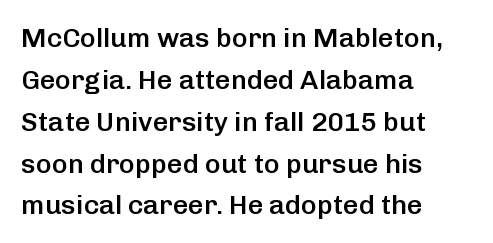
{"italic": "no", "bold": "semi", "underline": "no", "align": "left", "line_spacing": "normal", "line_spacing_ratio": 1.55, "letter_spacing": "normal", "letter_spacing_em": 0.0, "glyph_px": 27}
